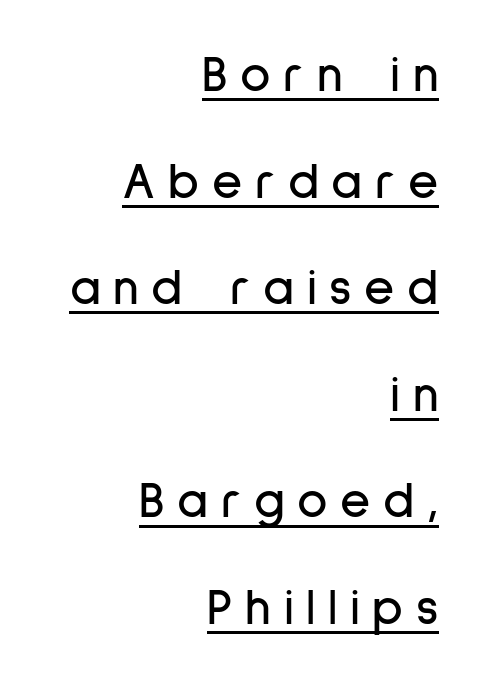
Q: Is the text italic (slanted)? A: No, it is upright.
Q: Is the typeface a serif or a sans-serif typeface? A: Sans-serif.
Q: Is the text underlined? A: Yes.
Q: How is the paragraph aligned? A: Right-aligned.
Q: Is the spacing between letters normal or unusually wide? A: Unusually wide.
Q: Is the spacing between lines tight, normal or loose? A: Loose.
Q: Width (condensed, normal, or wide)? A: Condensed.
Q: Stroke contrast? A: Low.
Q: x-height? A: Medium.
Q: Monospaced? A: No.
